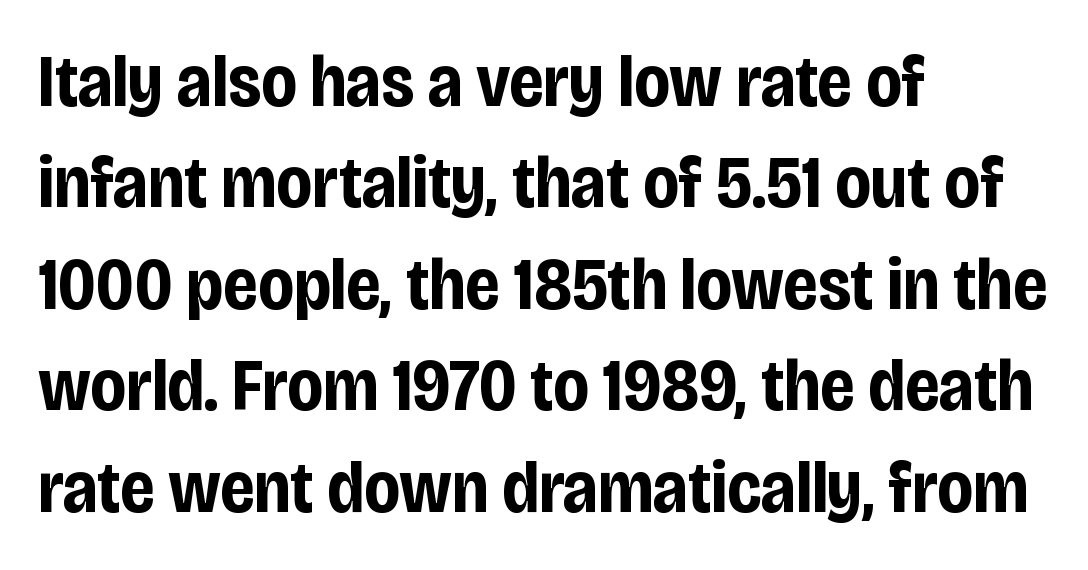
Bold? Absolutely — the strokes are thick and heavy. These lines keep a tight, regular rhythm from letter to letter. A roman cut, with each character standing at attention. To sum up the face: it is a sans, with no serifs. The passage shown is typed in a proportional face where columns would drift.
